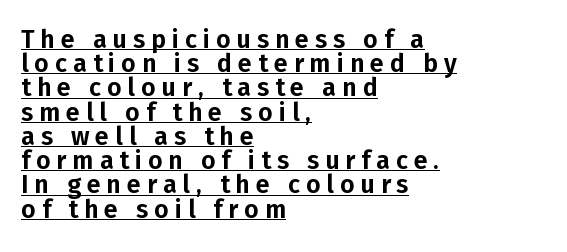
{"italic": "no", "underline": "yes", "align": "left", "line_spacing": "tight", "line_spacing_ratio": 0.97, "letter_spacing": "wide", "letter_spacing_em": 0.24, "glyph_px": 25}
